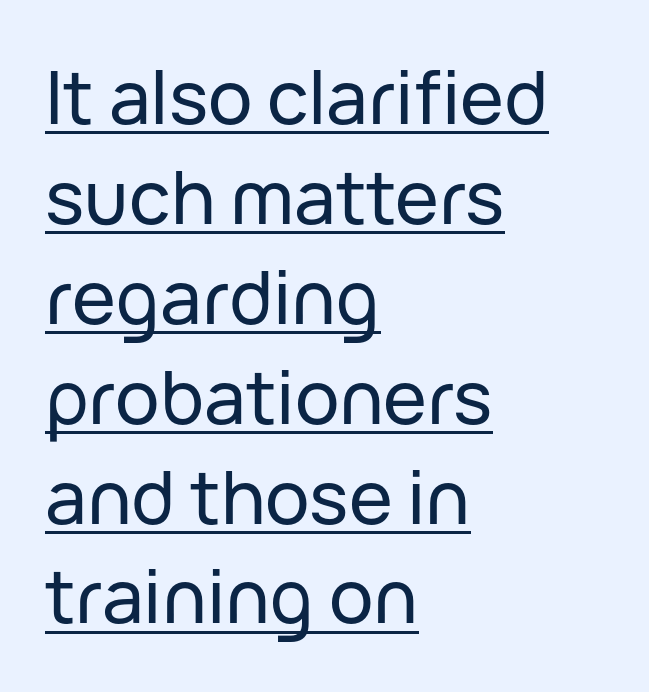
{"serif": "no", "italic": "no", "width": "normal", "stroke_contrast": "low", "x_height": "medium", "monospaced": "no", "underline": "yes", "align": "left", "line_spacing": "normal", "line_spacing_ratio": 1.35, "letter_spacing": "normal", "letter_spacing_em": 0.0, "glyph_px": 74}
